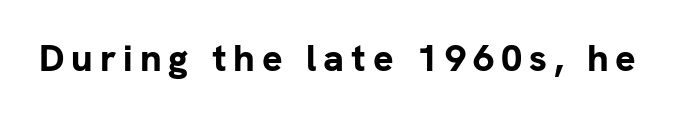
{"serif": "no", "italic": "no", "bold": "yes", "weight": "bold", "width": "normal", "stroke_contrast": "low", "x_height": "medium", "monospaced": "no", "underline": "no", "glyph_px": 38}
